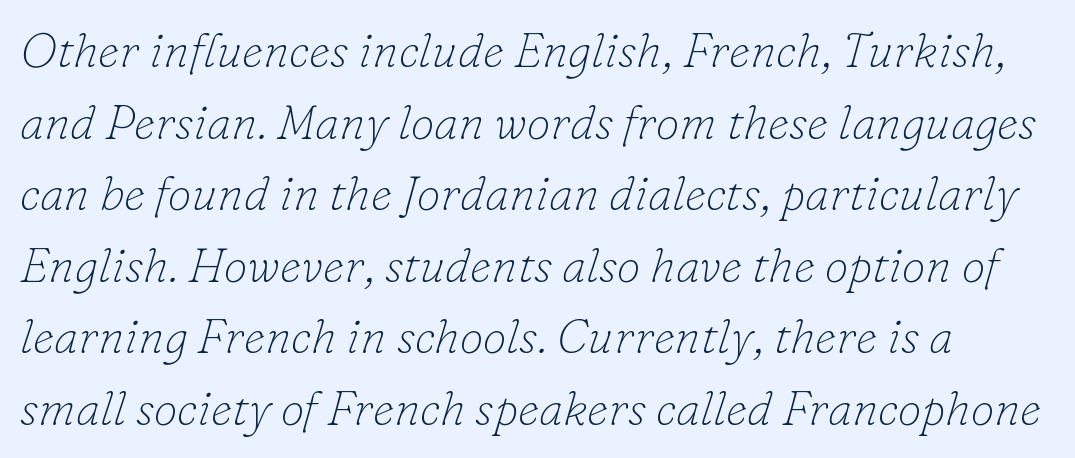
{"serif": "yes", "italic": "yes", "lean": "right", "slant_degrees": 16, "bold": "no", "weight": "thin", "width": "normal", "stroke_contrast": "low", "x_height": "small", "monospaced": "no", "underline": "no", "line_spacing": "normal", "line_spacing_ratio": 1.49, "letter_spacing": "normal", "letter_spacing_em": 0.0, "glyph_px": 48}
